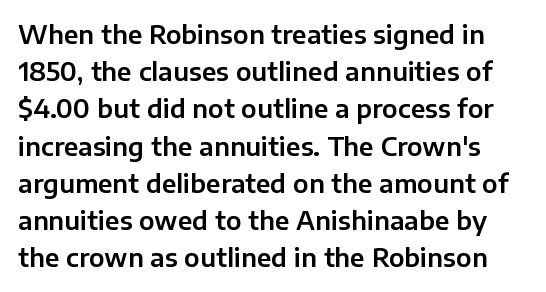
No extra tracking has been applied to these lines. This rendering features lettering with no underline. The type sits square on the baseline with zero lean. What's the leading like? Ordinary, nothing unusual.
